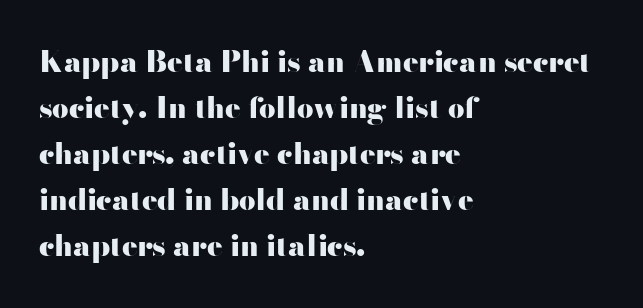
{"serif": "no", "italic": "no", "bold": "yes", "weight": "heavy", "width": "wide", "stroke_contrast": "high", "x_height": "small", "monospaced": "no", "underline": "no", "align": "left", "line_spacing": "normal", "line_spacing_ratio": 1.59, "letter_spacing": "normal", "letter_spacing_em": 0.0, "glyph_px": 29}
